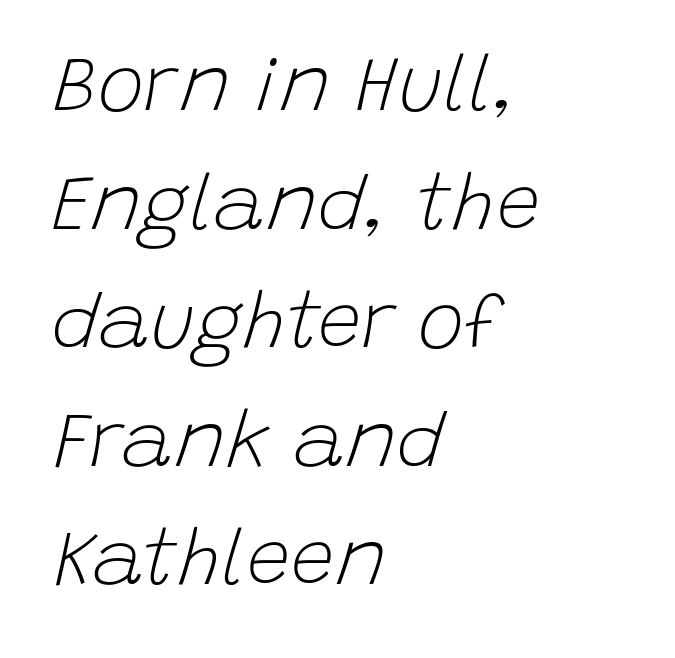
Observe the lean: these are italic letterforms. Visually the block forms a straight wall on the left and a jagged coastline on the right. The letterforms sit shoulder to shoulder at normal distance. Spacing verdict: proportional, widths tailored to each character.
